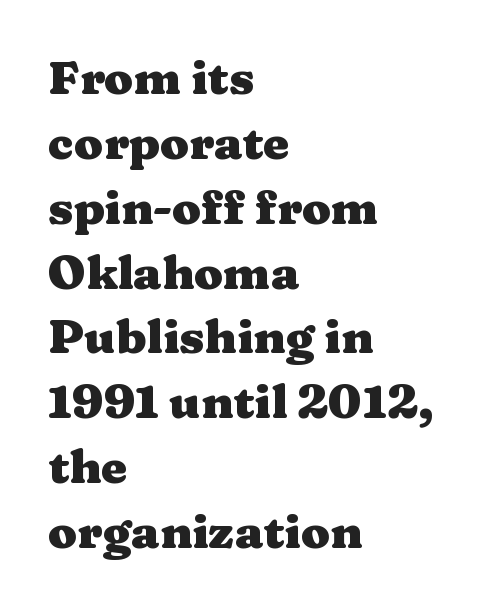
Q: Is the text bold? A: Yes.
Q: Is the text italic (slanted)? A: No, it is upright.
Q: Is the typeface a serif or a sans-serif typeface? A: Serif.
Q: Is the text underlined? A: No.
Q: How is the paragraph aligned? A: Left-aligned.
Q: Is the spacing between letters normal or unusually wide? A: Normal.
Q: Is the spacing between lines tight, normal or loose? A: Normal.
Q: Width (condensed, normal, or wide)? A: Wide.
Q: Stroke contrast? A: Medium.
Q: x-height? A: Medium.
Q: Monospaced? A: No.
